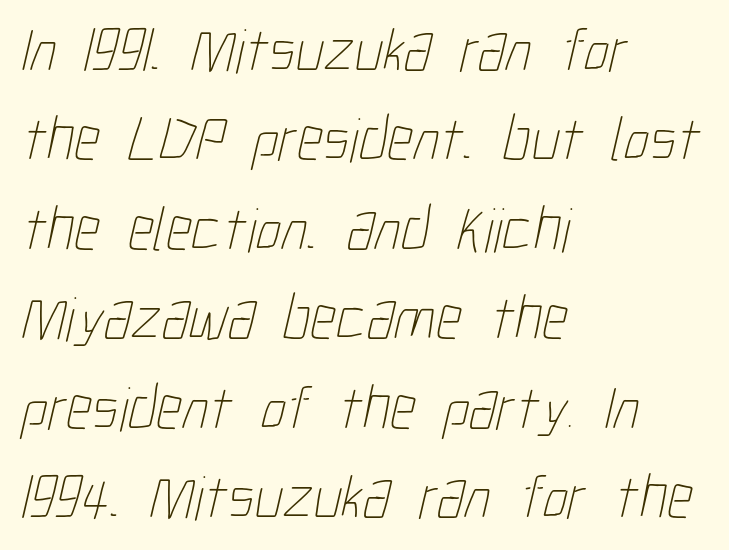
Q: Is the text bold? A: No.
Q: Is the text underlined? A: No.
Q: How is the paragraph aligned? A: Left-aligned.
Q: Is the spacing between letters normal or unusually wide? A: Normal.
Q: Is the spacing between lines tight, normal or loose? A: Normal.
Q: Width (condensed, normal, or wide)? A: Condensed.
Q: Stroke contrast? A: Low.
Q: x-height? A: Medium.
Q: Monospaced? A: No.
